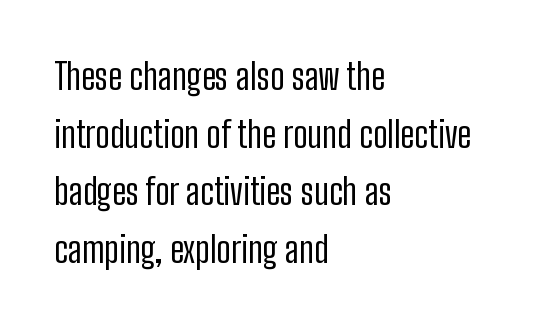
{"serif": "no", "italic": "no", "bold": "no", "weight": "regular", "width": "condensed", "stroke_contrast": "low", "x_height": "medium", "monospaced": "no", "underline": "no", "align": "left", "line_spacing": "normal", "line_spacing_ratio": 1.6, "letter_spacing": "normal", "letter_spacing_em": 0.0, "glyph_px": 36}
